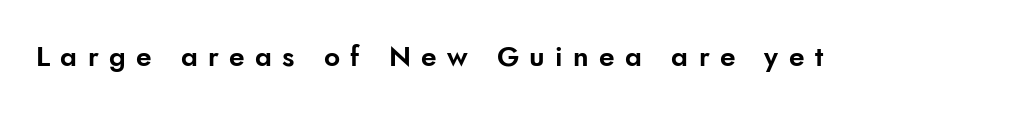
The tracking reads as deliberately expanded to a designer's eye. The face used here is proportionally spaced, like ordinary book or web type. Descender tails drop into unmarked territory. The typeface chosen for these lines omits serifs. Posture: straight, roman, zero tilt.
